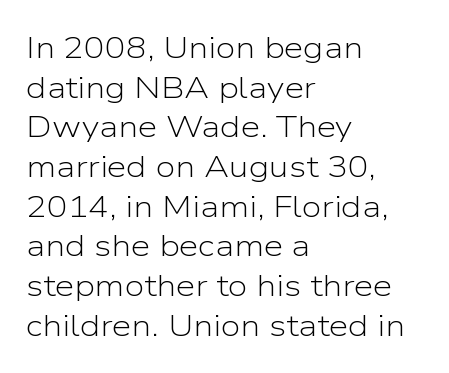
Q: Is the text bold? A: No.
Q: Is the text italic (slanted)? A: No, it is upright.
Q: Is the typeface a serif or a sans-serif typeface? A: Sans-serif.
Q: Is the text underlined? A: No.
Q: How is the paragraph aligned? A: Left-aligned.
Q: Is the spacing between letters normal or unusually wide? A: Normal.
Q: Is the spacing between lines tight, normal or loose? A: Normal.
Q: Width (condensed, normal, or wide)? A: Normal.
Q: Stroke contrast? A: Low.
Q: x-height? A: Medium.
Q: Monospaced? A: No.
